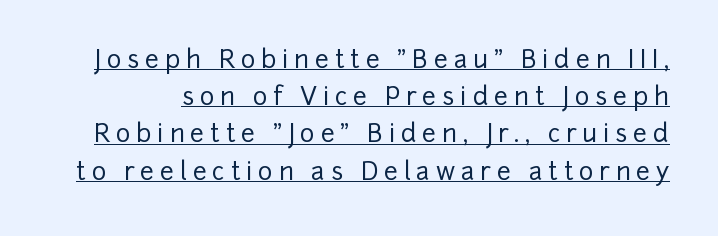
{"italic": "no", "underline": "yes", "line_spacing": "normal", "line_spacing_ratio": 1.49, "letter_spacing": "wide", "letter_spacing_em": 0.22, "glyph_px": 25}
